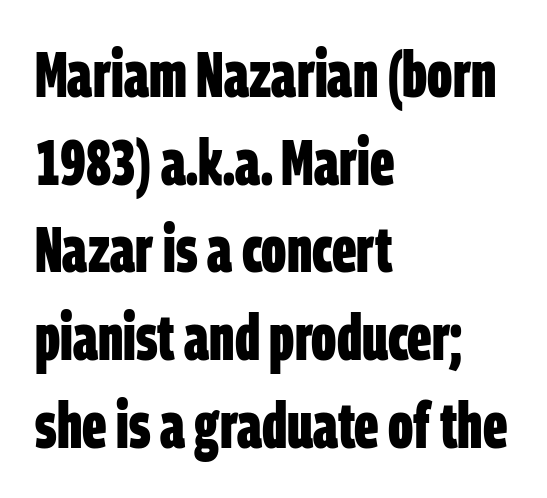
{"serif": "no", "bold": "yes", "weight": "bold", "width": "condensed", "stroke_contrast": "low", "x_height": "large", "monospaced": "no", "underline": "no", "align": "left", "line_spacing": "normal", "line_spacing_ratio": 1.37, "letter_spacing": "normal", "letter_spacing_em": 0.0, "glyph_px": 64}
